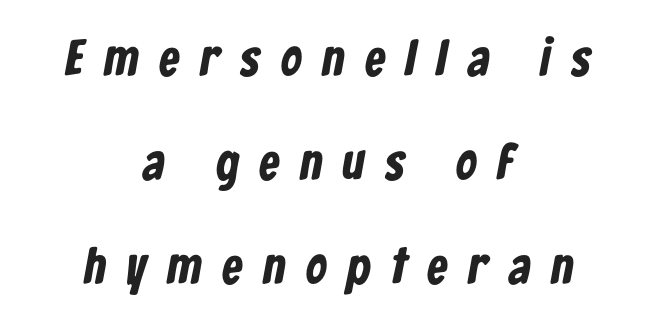
The space between consecutive lines is lavish. In CSS terms this would be text-align: center. Someone cranked the tracking dial way up on this one. Looks like regular typesetting: each glyph gets only the width it needs.
